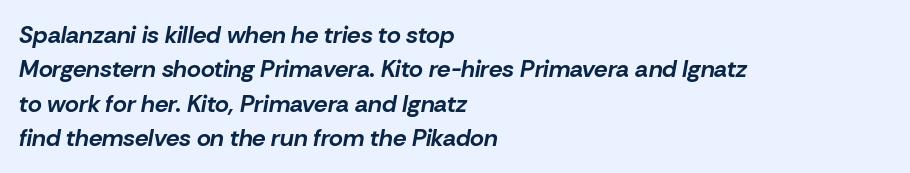
Q: Is the text bold? A: Yes.
Q: Is the text italic (slanted)? A: Yes, it leans right by about 10 degrees.
Q: Is the text underlined? A: No.
Q: How is the paragraph aligned? A: Left-aligned.
Q: Is the spacing between letters normal or unusually wide? A: Normal.
Q: Is the spacing between lines tight, normal or loose? A: Normal.
